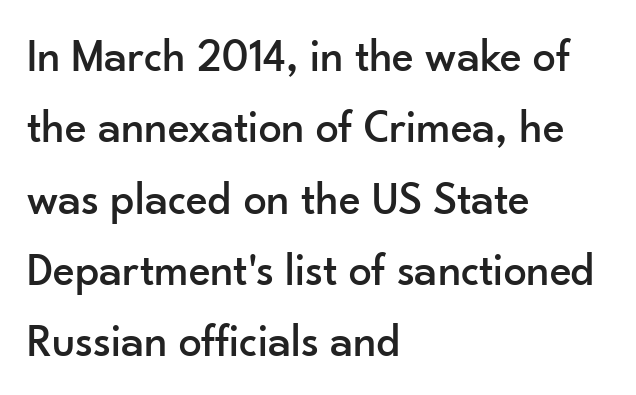
{"serif": "no", "italic": "no", "width": "normal", "stroke_contrast": "low", "x_height": "small", "monospaced": "no", "underline": "no", "align": "left", "line_spacing": "normal", "line_spacing_ratio": 1.55, "letter_spacing": "normal", "letter_spacing_em": 0.0, "glyph_px": 46}
